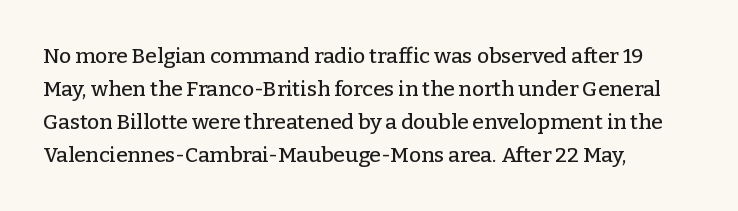
Q: Is the text italic (slanted)? A: No, it is upright.
Q: Is the text underlined? A: No.
Q: How is the paragraph aligned? A: Left-aligned.
Q: Is the spacing between letters normal or unusually wide? A: Normal.
Q: Is the spacing between lines tight, normal or loose? A: Normal.
